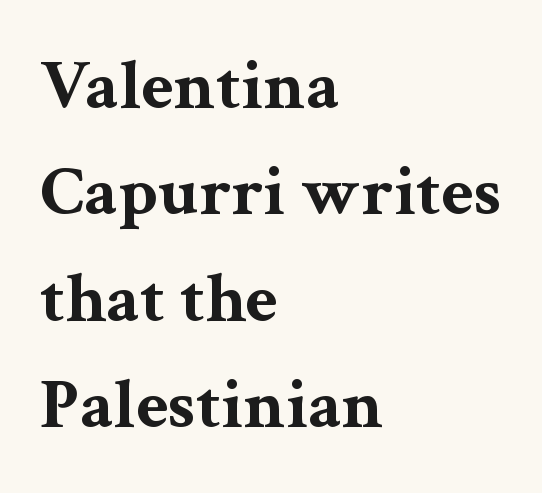
The image shows 71 px bold, wide serif type, upright; set left-aligned, normal line spacing (1.5x), normal letter spacing, not underlined; medium stroke contrast and a medium x-height.
